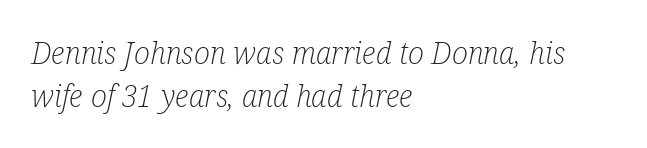
{"serif": "yes", "italic": "yes", "lean": "right", "slant_degrees": 12, "bold": "no", "weight": "light", "width": "condensed", "stroke_contrast": "low", "x_height": "medium", "monospaced": "no", "underline": "no", "align": "left", "line_spacing": "normal", "line_spacing_ratio": 1.44, "letter_spacing": "normal", "letter_spacing_em": 0.0, "glyph_px": 30}
